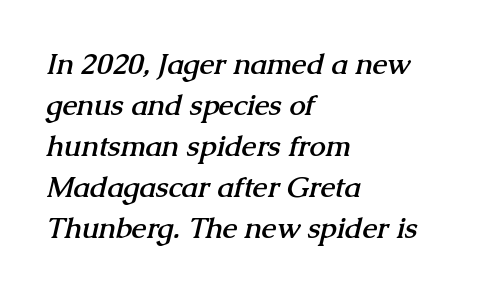
{"serif": "yes", "bold": "yes", "weight": "semibold", "width": "normal", "stroke_contrast": "medium", "x_height": "medium", "monospaced": "no", "underline": "no", "align": "left", "line_spacing": "normal", "line_spacing_ratio": 1.41, "letter_spacing": "normal", "letter_spacing_em": 0.0, "glyph_px": 29}
